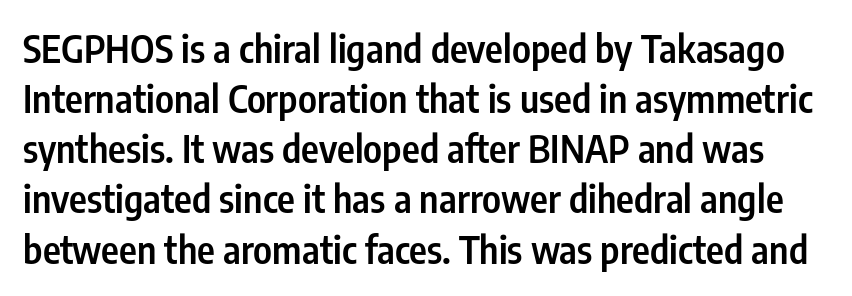
Stroke thickness is moderately raised; the sample reads as semibold. To sum up the face: it is a sans, with no serifs. Rendered with straight, roman letterforms. If you measured baseline to baseline, you'd find a middling distance. Inter-character spacing is left at the font's built-in metrics.
